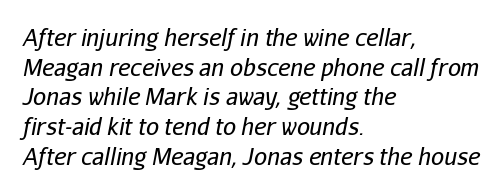
The image shows 23 px text type, italic (leaning right); set left-aligned, normal line spacing (1.29x), normal letter spacing, not underlined.
